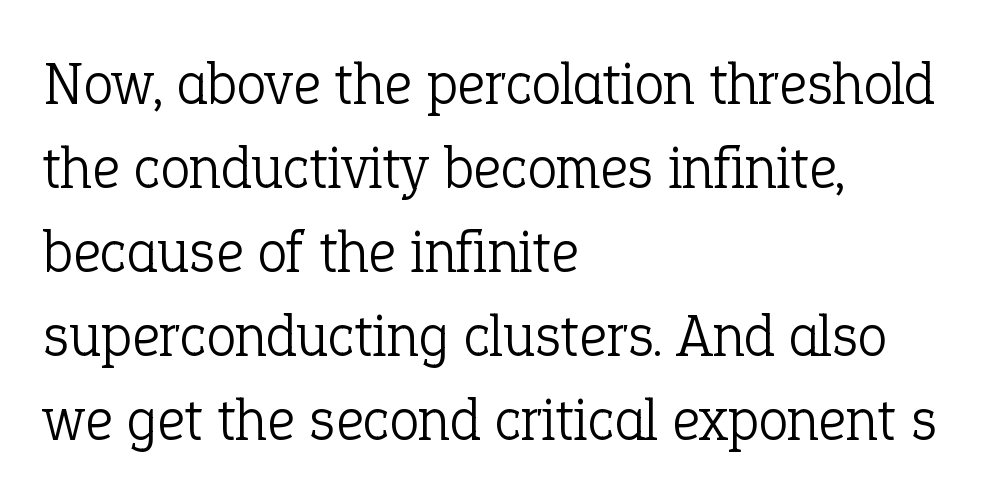
Q: Is the text bold? A: No.
Q: Is the text italic (slanted)? A: No, it is upright.
Q: Is the typeface a serif or a sans-serif typeface? A: Serif.
Q: Is the text underlined? A: No.
Q: How is the paragraph aligned? A: Left-aligned.
Q: Is the spacing between letters normal or unusually wide? A: Normal.
Q: Is the spacing between lines tight, normal or loose? A: Normal.
Q: Width (condensed, normal, or wide)? A: Normal.
Q: Stroke contrast? A: Low.
Q: x-height? A: Medium.
Q: Monospaced? A: No.
